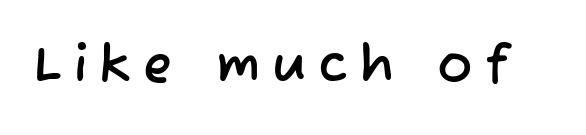
Character widths vary here, with narrow letters taking less room than wide ones. I'd call this a sans setting — the letters go barefoot. Descenders hang freely into open space. The type is letterspaced generously, with wide tracking.
